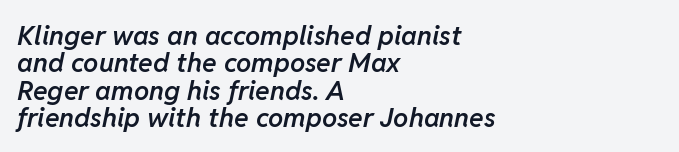
{"italic": "yes", "lean": "right", "slant_degrees": 11, "bold": "semi", "underline": "no", "align": "left", "line_spacing": "tight", "line_spacing_ratio": 1.01, "letter_spacing": "normal", "letter_spacing_em": 0.0, "glyph_px": 27}
